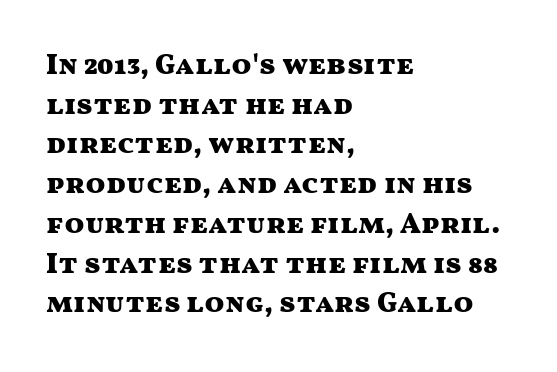
Descenders hang freely into open space. Italic: no, the glyphs are upright roman. The paragraph has a hard left edge and a soft right edge. The passage shown stacks its lines at a standard gap. The letters advance in unequal steps, a hallmark of proportional type.
